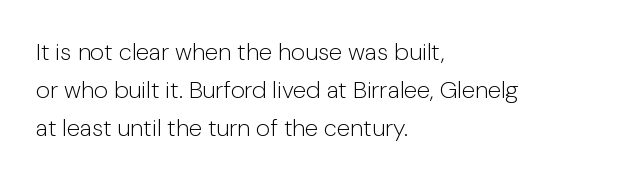
The image shows 24 px text type, upright; set left-aligned, normal line spacing (1.59x), normal letter spacing, not underlined.
